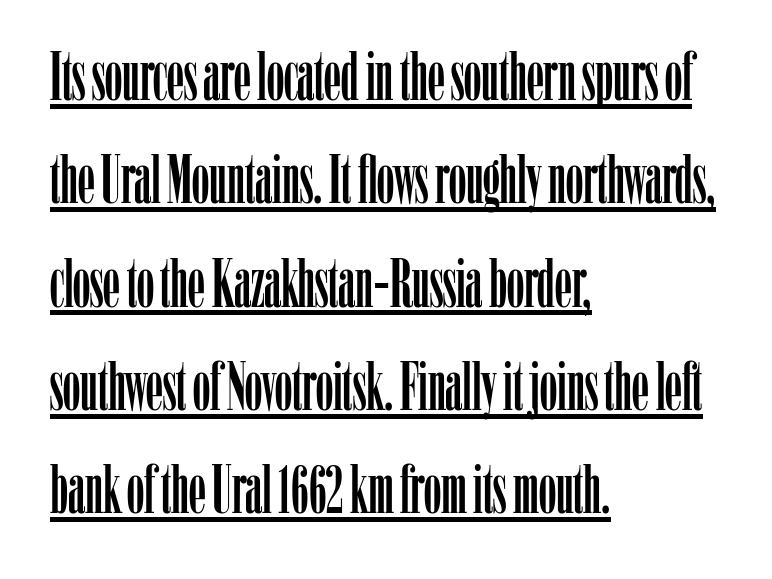
The image shows 68 px condensed serif type, upright; set left-aligned, normal line spacing (1.52x), normal letter spacing, underlined; low stroke contrast and a medium x-height.
